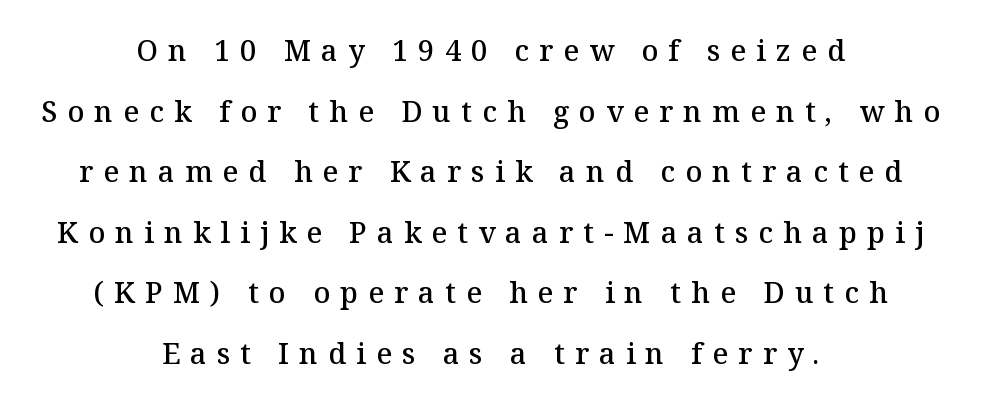
A typesetter would call this proportional, since set widths differ per character. Underlining? Definitely not there. One glance says open: line gaps are wider than usual. Unlike italic type, these characters show no tilt at all. These lines have a slow, spaced-out rhythm from letter to letter. Are there feet on the stems? There are — it's a serif.
